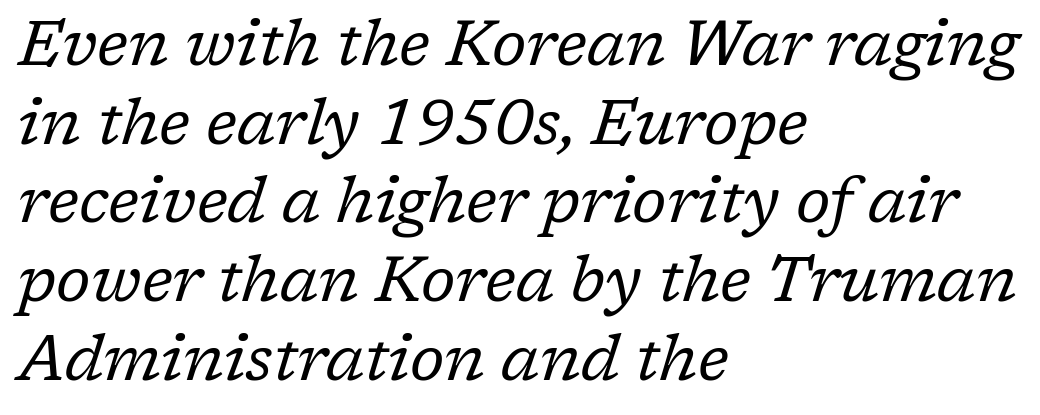
{"serif": "yes", "italic": "yes", "lean": "right", "slant_degrees": 17, "bold": "no", "weight": "regular", "width": "normal", "stroke_contrast": "low", "x_height": "medium", "monospaced": "no", "underline": "no", "align": "left", "line_spacing": "normal", "line_spacing_ratio": 1.25, "letter_spacing": "normal", "letter_spacing_em": 0.0, "glyph_px": 63}
